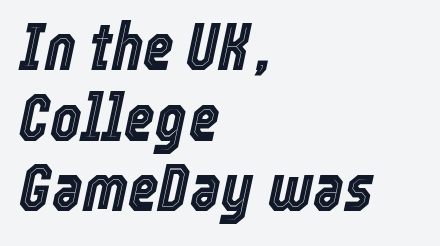
The line-height multiplier appears low, near solid setting. Each letter keeps its own natural width here, so spacing adapts to shape. Letters rest on an invisible, unmarked baseline. The paragraph shown leans on its left margin. Tracking here is standard; glyphs follow each other at the usual distance. The glyphs look as if they've been sheared to an angle.
